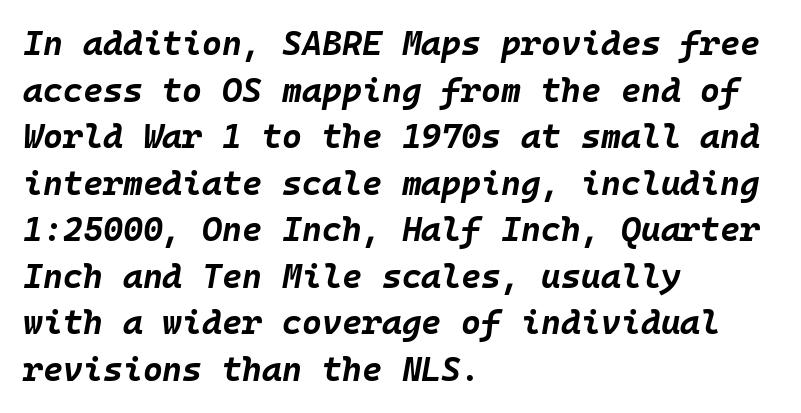
{"italic": "yes", "lean": "right", "slant_degrees": 10, "bold": "yes", "weight": "bold", "width": "normal", "stroke_contrast": "low", "x_height": "large", "monospaced": "yes", "underline": "no", "align": "left", "line_spacing": "normal", "line_spacing_ratio": 1.37, "letter_spacing": "normal", "letter_spacing_em": 0.0, "glyph_px": 34}
